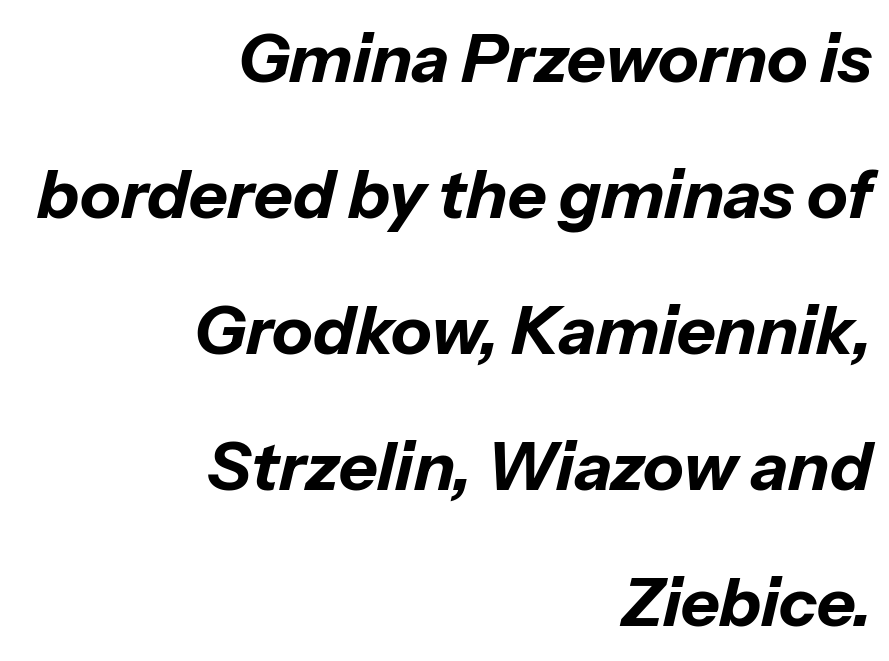
Q: Is the text bold? A: Yes.
Q: Is the text italic (slanted)? A: Yes, it leans right by about 13 degrees.
Q: Is the text underlined? A: No.
Q: How is the paragraph aligned? A: Right-aligned.
Q: Is the spacing between letters normal or unusually wide? A: Normal.
Q: Is the spacing between lines tight, normal or loose? A: Loose.
Q: Width (condensed, normal, or wide)? A: Normal.
Q: Stroke contrast? A: Low.
Q: x-height? A: Medium.
Q: Monospaced? A: No.
